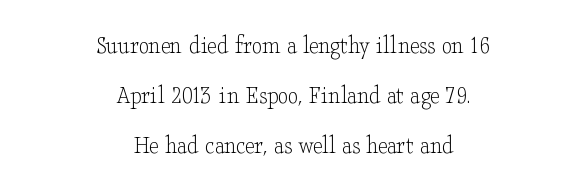
{"italic": "no", "bold": "no", "underline": "no", "align": "center", "line_spacing": "loose", "line_spacing_ratio": 1.93, "letter_spacing": "normal", "letter_spacing_em": 0.0, "glyph_px": 26}
